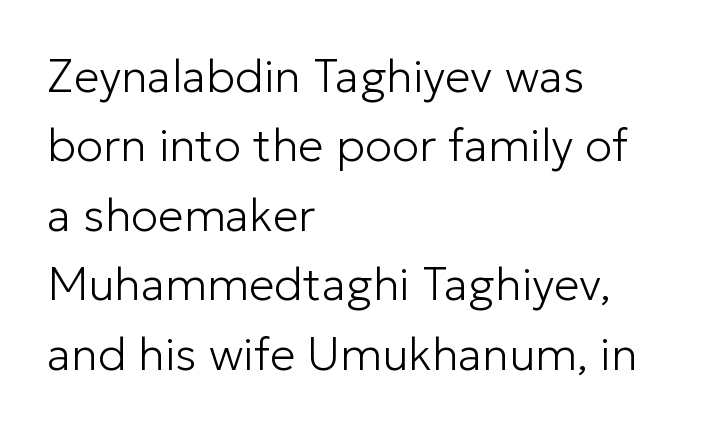
The image shows 46 px light sans-serif type, upright; set left-aligned, normal line spacing (1.51x), normal letter spacing, not underlined; low stroke contrast and a medium x-height.
